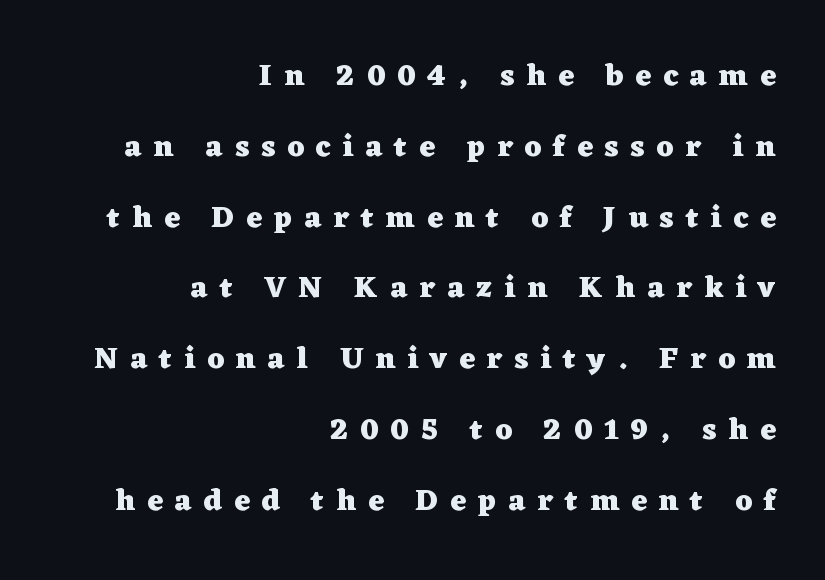
Q: Is the text bold? A: Yes.
Q: Is the text italic (slanted)? A: No, it is upright.
Q: Is the typeface a serif or a sans-serif typeface? A: Serif.
Q: Is the text underlined? A: No.
Q: How is the paragraph aligned? A: Right-aligned.
Q: Is the spacing between letters normal or unusually wide? A: Unusually wide.
Q: Is the spacing between lines tight, normal or loose? A: Loose.
Q: Width (condensed, normal, or wide)? A: Wide.
Q: Stroke contrast? A: Low.
Q: x-height? A: Medium.
Q: Monospaced? A: No.
